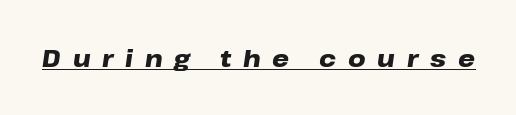
Q: Is the text bold? A: Yes.
Q: Is the text italic (slanted)? A: Yes, it leans right by about 8 degrees.
Q: Is the text underlined? A: Yes.
Q: Is the spacing between letters normal or unusually wide? A: Unusually wide.
